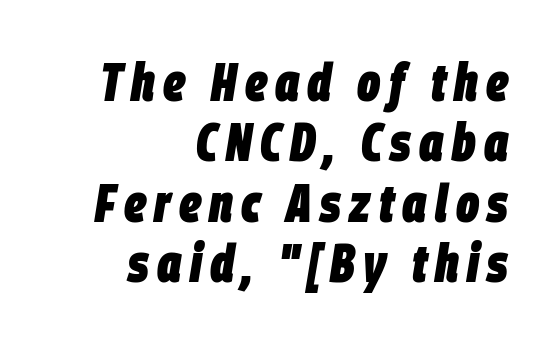
{"italic": "yes", "lean": "right", "slant_degrees": 9, "bold": "yes", "weight": "heavy", "width": "condensed", "stroke_contrast": "low", "x_height": "large", "monospaced": "no", "underline": "no", "align": "right", "line_spacing": "tight", "line_spacing_ratio": 1.12, "glyph_px": 54}
